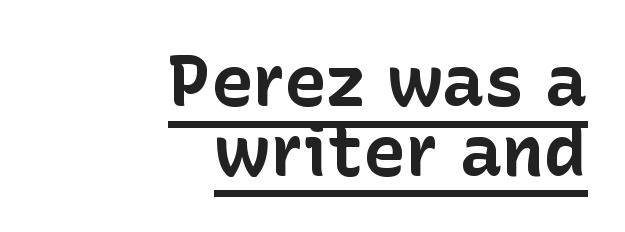
Q: Is the text bold? A: Yes.
Q: Is the text italic (slanted)? A: No, it is upright.
Q: Is the typeface a serif or a sans-serif typeface? A: Sans-serif.
Q: Is the text underlined? A: Yes.
Q: How is the paragraph aligned? A: Right-aligned.
Q: Is the spacing between letters normal or unusually wide? A: Normal.
Q: Is the spacing between lines tight, normal or loose? A: Tight.
Q: Width (condensed, normal, or wide)? A: Normal.
Q: Stroke contrast? A: Low.
Q: x-height? A: Medium.
Q: Monospaced? A: No.
